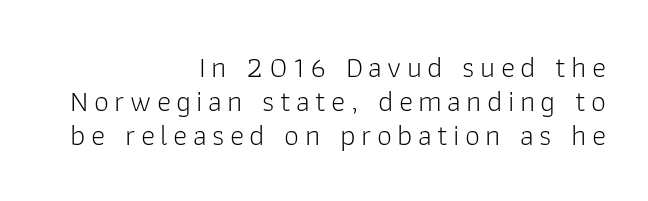
{"serif": "no", "italic": "no", "bold": "no", "weight": "light", "width": "normal", "stroke_contrast": "low", "x_height": "medium", "monospaced": "no", "underline": "no", "align": "right", "line_spacing": "tight", "line_spacing_ratio": 1.13, "glyph_px": 30}
